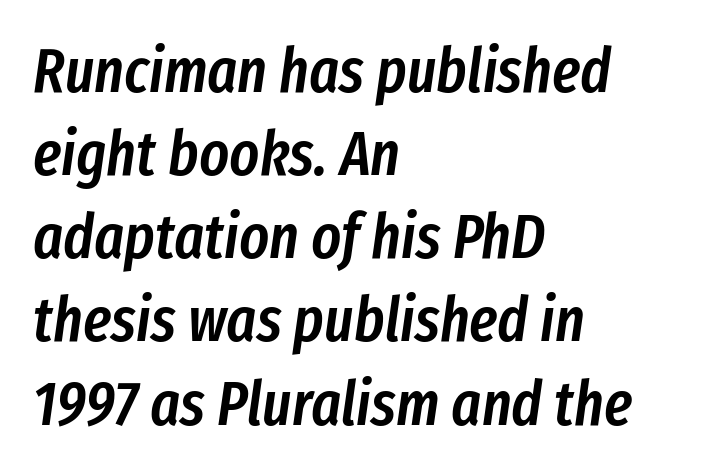
Q: Is the text bold? A: Semi-bold.
Q: Is the text italic (slanted)? A: Yes, it leans right by about 8 degrees.
Q: Is the text underlined? A: No.
Q: How is the paragraph aligned? A: Left-aligned.
Q: Is the spacing between letters normal or unusually wide? A: Normal.
Q: Is the spacing between lines tight, normal or loose? A: Normal.
Q: Width (condensed, normal, or wide)? A: Condensed.
Q: Stroke contrast? A: Low.
Q: x-height? A: Medium.
Q: Monospaced? A: No.
